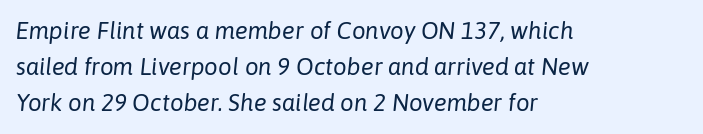
The image shows 24 px text type, italic (leaning right); set left-aligned, normal line spacing (1.51x), normal letter spacing, not underlined.
